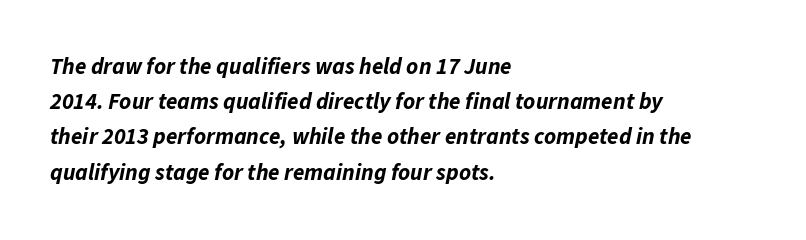
Q: Is the text bold? A: Yes.
Q: Is the text italic (slanted)? A: Yes, it leans right by about 11 degrees.
Q: Is the text underlined? A: No.
Q: How is the paragraph aligned? A: Left-aligned.
Q: Is the spacing between letters normal or unusually wide? A: Normal.
Q: Is the spacing between lines tight, normal or loose? A: Normal.
